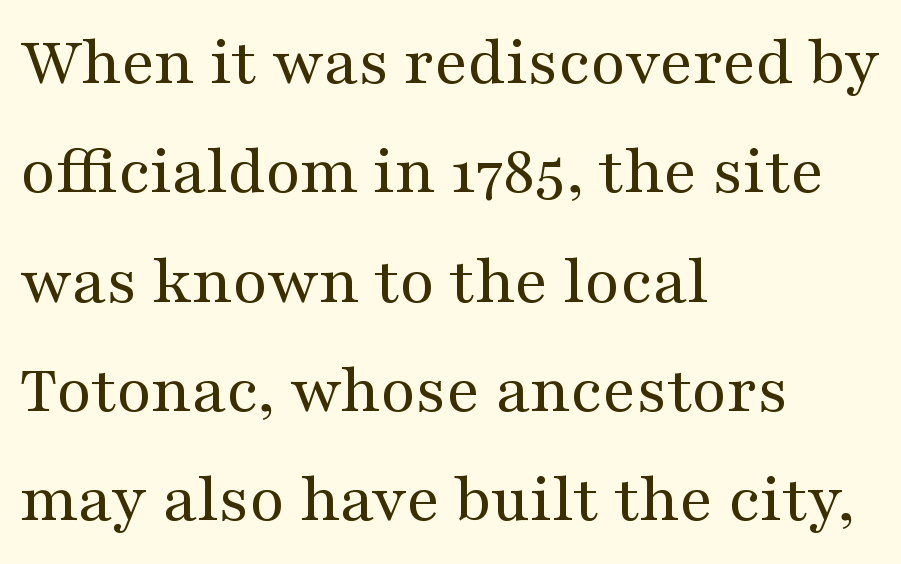
Lines of text with bare space underneath. Vertically, the passage feels balanced, rows spaced as you'd expect. Note: serifs present on the glyphs. Upright lettering throughout. The typesetter chose a ragged-right arrangement here. Standard letterfit; no display-style spreading of the glyphs.
